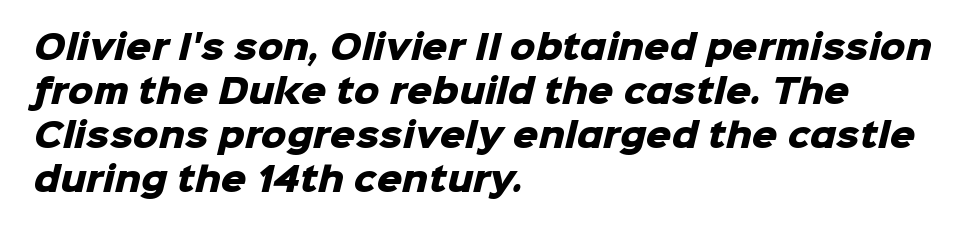
{"serif": "no", "bold": "yes", "weight": "heavy", "width": "normal", "stroke_contrast": "low", "x_height": "medium", "monospaced": "no", "underline": "no", "align": "left", "line_spacing": "normal", "line_spacing_ratio": 1.38, "letter_spacing": "normal", "letter_spacing_em": 0.0, "glyph_px": 32}
